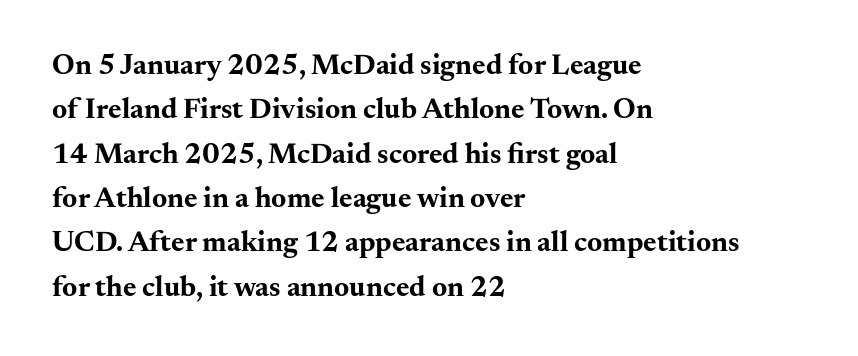
The image shows 29 px bold, wide serif type, upright; set left-aligned, normal line spacing (1.53x), normal letter spacing, not underlined; medium stroke contrast and a small x-height.
